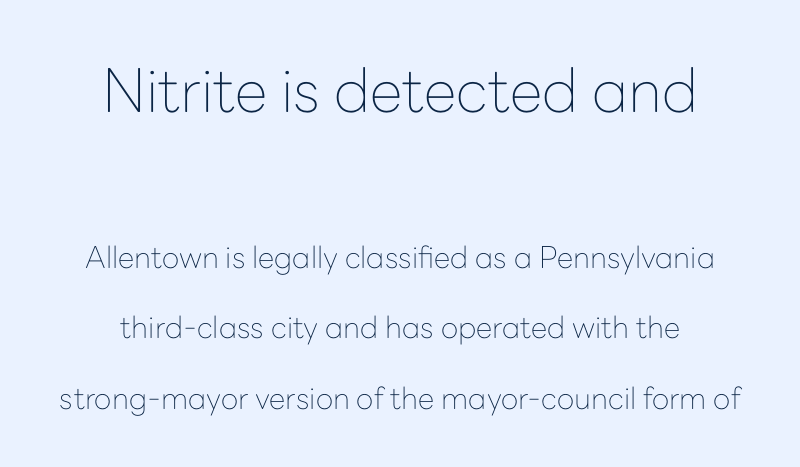
Typesetter's note — upper block bumped up in size, lower block left smaller. Leading: increased. Ascenders rise straight up at ninety degrees. Character widths vary here, with narrow letters taking less room than wide ones.
